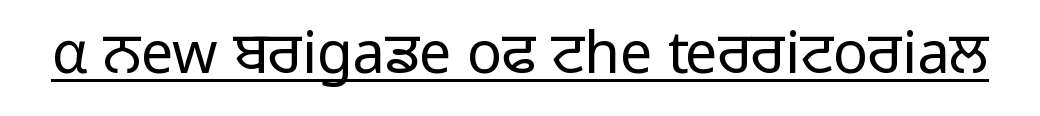
{"serif": "no", "italic": "no", "bold": "no", "weight": "regular", "width": "normal", "stroke_contrast": "low", "x_height": "medium", "monospaced": "no", "underline": "yes", "letter_spacing": "normal", "letter_spacing_em": 0.0, "glyph_px": 58}
